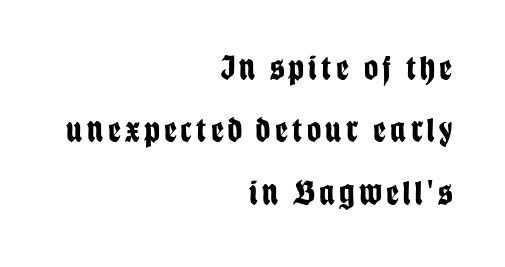
{"serif": "no", "italic": "no", "bold": "yes", "weight": "bold", "width": "condensed", "stroke_contrast": "low", "x_height": "large", "monospaced": "no", "underline": "no", "align": "right", "line_spacing_ratio": 1.78, "glyph_px": 35}
